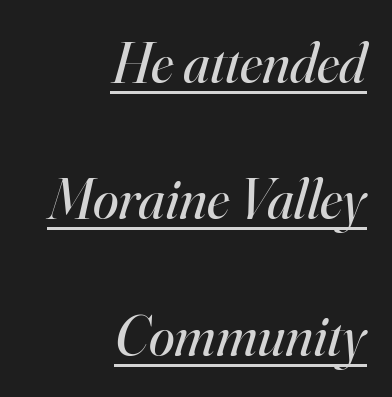
The image shows 58 px regular-weight serif type, italic (leaning right); set right-aligned, loose line spacing (2.35x), normal letter spacing, underlined; high stroke contrast and a small x-height.
